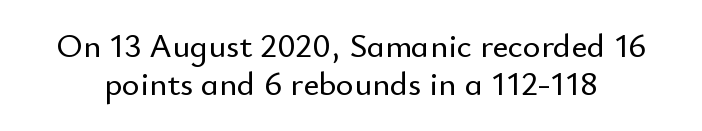
The image shows 34 px sans-serif type, upright; set tight line spacing (1.11x), normal letter spacing, not underlined; low stroke contrast and a small x-height.
